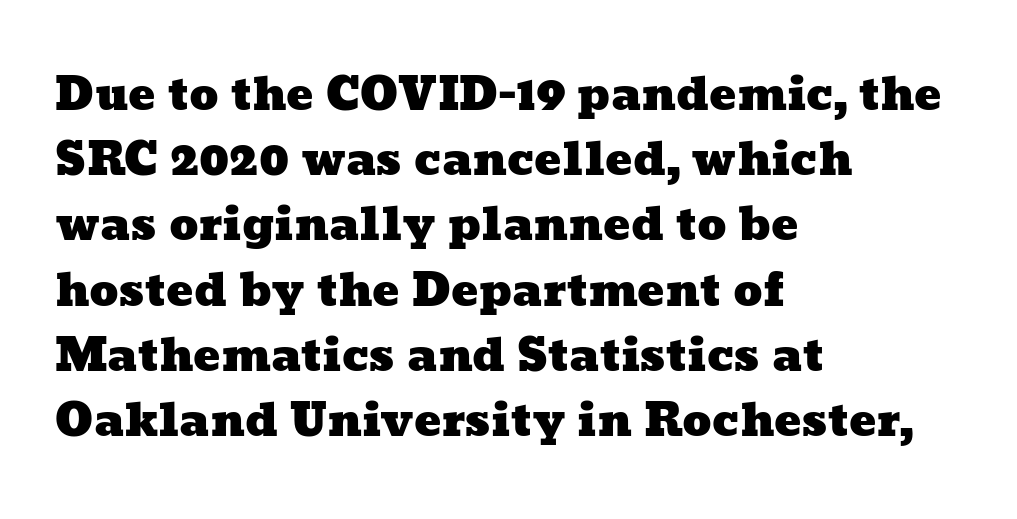
The image shows 45 px wide type; set left-aligned, normal line spacing (1.45x), normal letter spacing, not underlined; low stroke contrast and a medium x-height.
